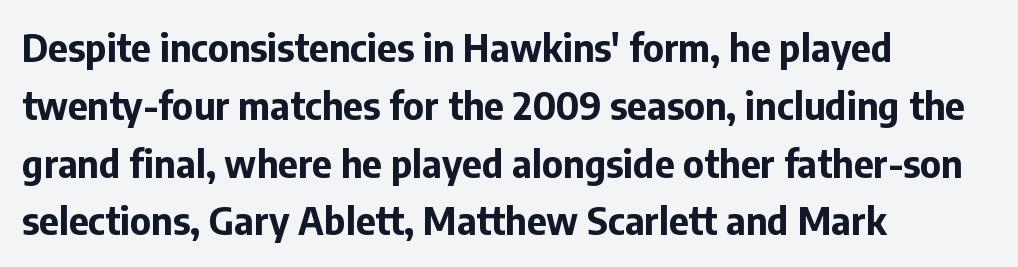
{"serif": "no", "italic": "no", "bold": "yes", "weight": "bold", "width": "normal", "stroke_contrast": "low", "x_height": "medium", "monospaced": "no", "underline": "no", "align": "left", "line_spacing": "normal", "line_spacing_ratio": 1.52, "letter_spacing": "normal", "letter_spacing_em": 0.0, "glyph_px": 38}
